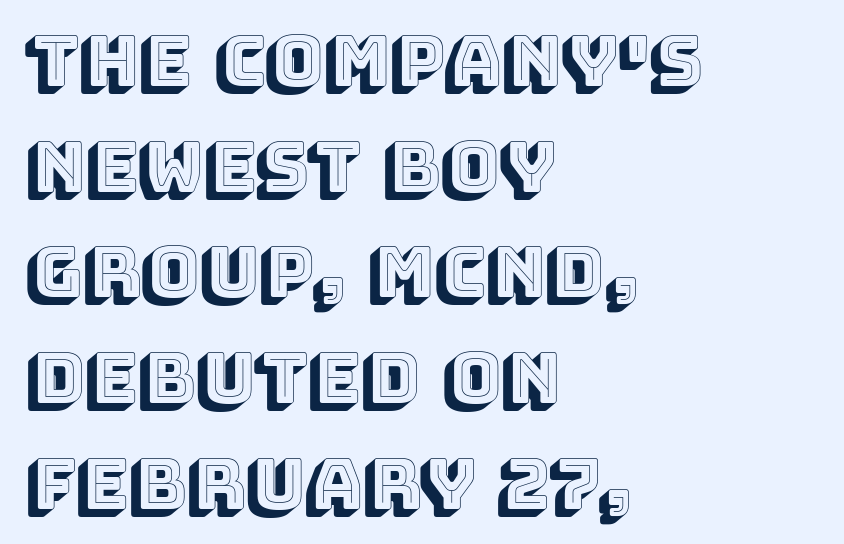
Normally led — the rows are evenly, conventionally spaced. The face used here is rendered with its standard letterfit. All the whitespace from short lines collects on the right. Posture: vertical.
